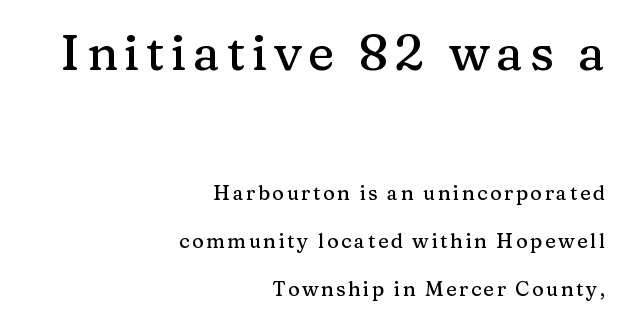
Each line ends at the same right margin while the left side varies. Looks like regular typesetting: each glyph gets only the width it needs. This is the regular roman posture of the typeface. Large over small — that's the arrangement of the two blocks here. Regarding serifs, this sample has them. No word sits above an underline.
